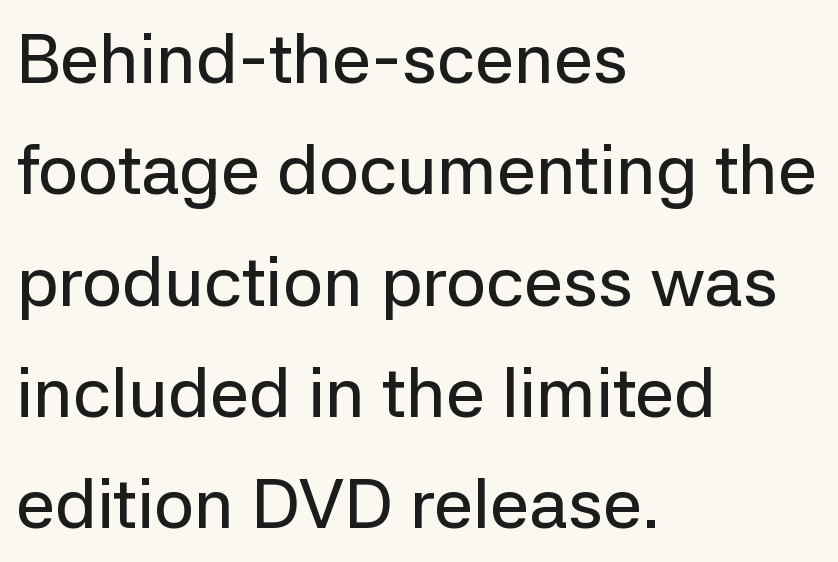
The image shows 70 px sans-serif type, upright; set left-aligned, normal line spacing (1.59x), normal letter spacing, not underlined; low stroke contrast and a medium x-height.
